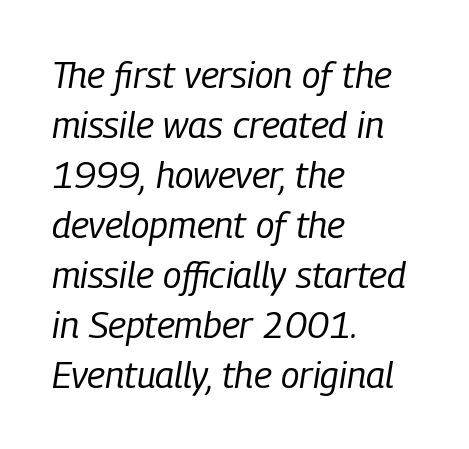
The image shows 37 px regular-weight, condensed type, italic (leaning right); set left-aligned, normal line spacing (1.35x), normal letter spacing, not underlined; low stroke contrast and a medium x-height.
